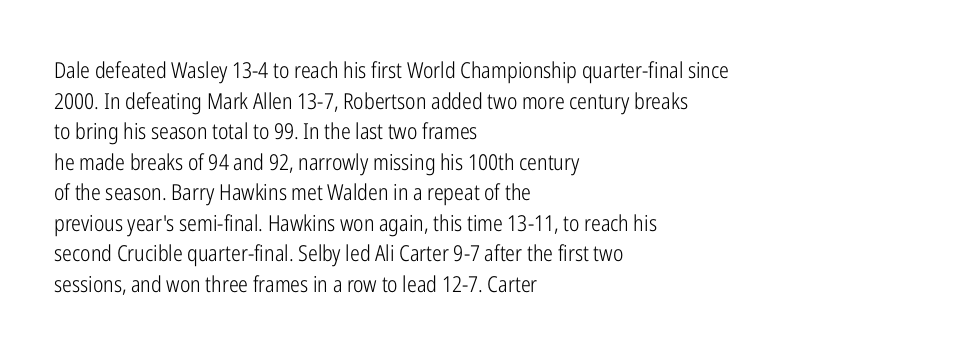
Here the glyphs are tracked normally, forming tight word shapes. This sample keeps an unexceptional amount of space between lines. Every character sits straight up, as roman type does. Each stroke keeps to a modest, everyday thickness or less. This rendering uses left alignment, leaving the right contour irregular. Descenders are the only things crossing below the line.
